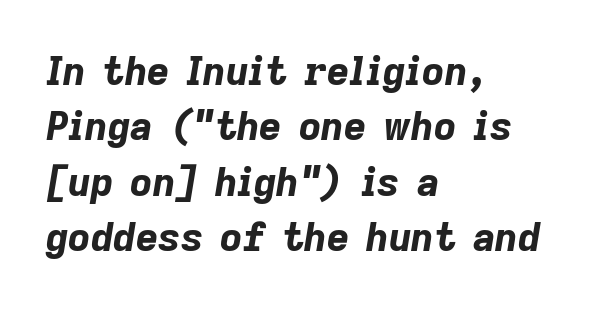
Regarding leading, the lines here are spaced in the standard way. Descenders hang freely into open space. There's an unmistakable incline to the writing here. These lines carry a lot of weight — the face is fully bold. This sample has the flowing, uneven cadence of proportional lettering.
